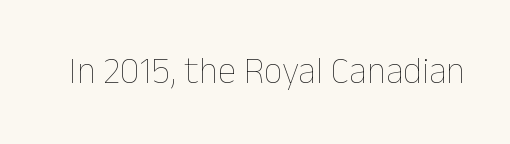
{"italic": "no", "bold": "no", "weight": "thin", "width": "normal", "stroke_contrast": "low", "x_height": "medium", "monospaced": "no", "underline": "no", "letter_spacing": "normal", "letter_spacing_em": 0.0, "glyph_px": 37}
